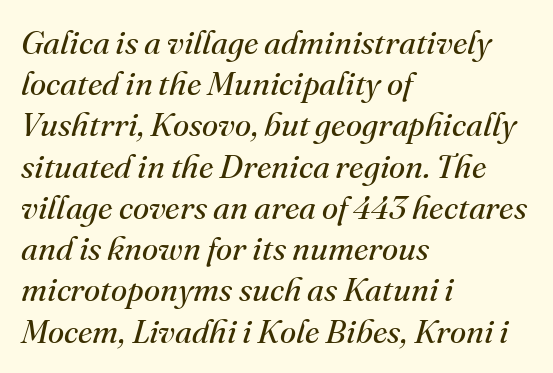
The image shows 33 px regular-weight serif type, italic (leaning right); set left-aligned, normal line spacing (1.25x), normal letter spacing, not underlined; medium stroke contrast and a small x-height.
